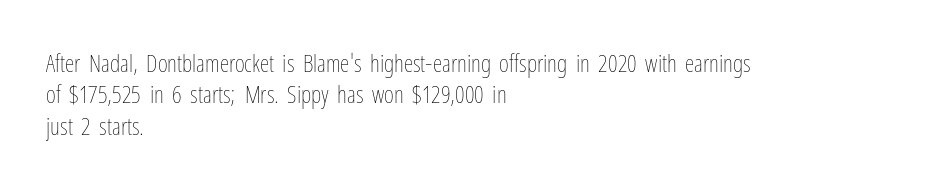
{"italic": "no", "bold": "no", "underline": "no", "align": "left", "line_spacing": "normal", "line_spacing_ratio": 1.31, "letter_spacing": "normal", "letter_spacing_em": 0.0, "glyph_px": 24}
